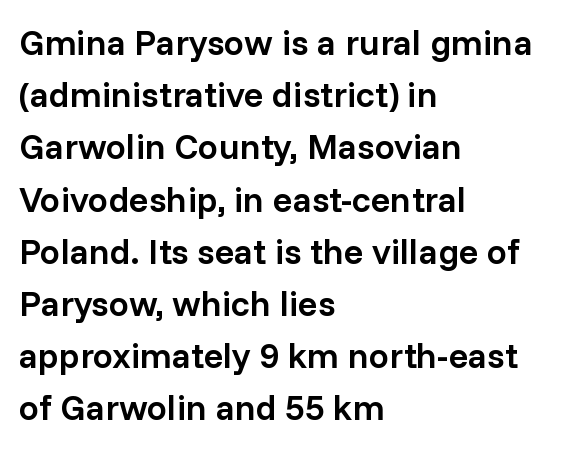
Q: Is the text bold? A: Semi-bold.
Q: Is the text italic (slanted)? A: No, it is upright.
Q: Is the typeface a serif or a sans-serif typeface? A: Sans-serif.
Q: Is the text underlined? A: No.
Q: How is the paragraph aligned? A: Left-aligned.
Q: Is the spacing between letters normal or unusually wide? A: Normal.
Q: Is the spacing between lines tight, normal or loose? A: Normal.
Q: Width (condensed, normal, or wide)? A: Normal.
Q: Stroke contrast? A: Low.
Q: x-height? A: Medium.
Q: Monospaced? A: No.
